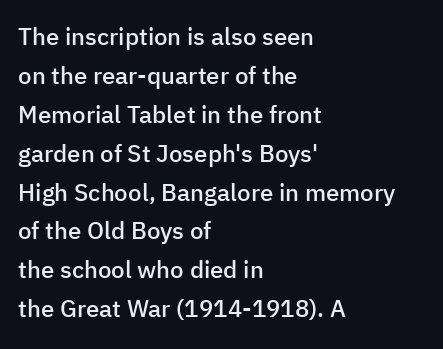
Style check: upright. Baseline-to-baseline distance is the conventional proportion of letter height. The text block is weighted toward the left margin, trailing off unevenly rightward. A somewhat darkened texture: the type is semibold rather than bold. Just letters on the line, the space beneath them empty. The tracking reads as untouched default to a designer's eye.
